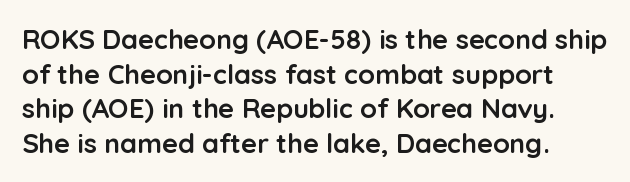
Q: Is the text bold? A: Yes.
Q: Is the text italic (slanted)? A: No, it is upright.
Q: Is the text underlined? A: No.
Q: How is the paragraph aligned? A: Left-aligned.
Q: Is the spacing between letters normal or unusually wide? A: Normal.
Q: Is the spacing between lines tight, normal or loose? A: Normal.
